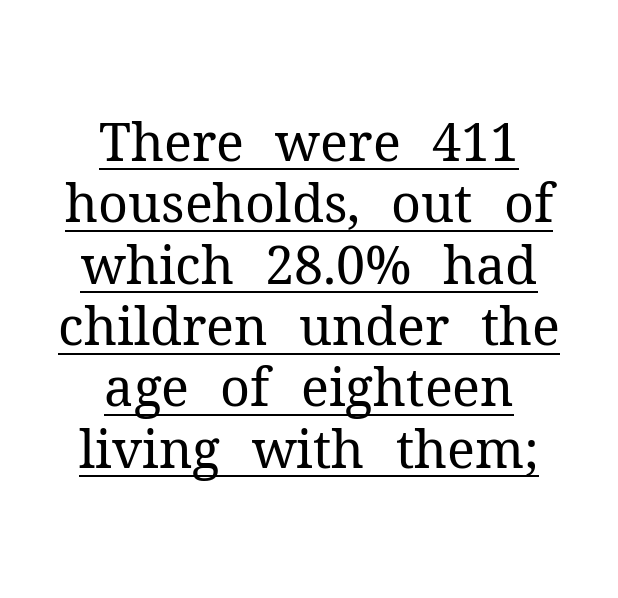
The weight would be labelled regular, book, light, or lighter still. The passage shown is typed in a proportional face where columns would drift. Little horizontal feet cap the strokes, marking this as serif type. Quick note: underline on. Teacher's note: observe the equal gaps on both sides — that is centered alignment. Is there any slant? The stems are plumb.
